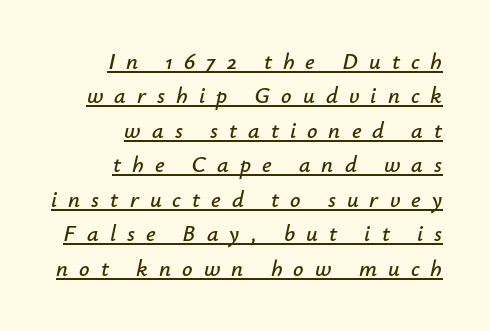
{"italic": "yes", "lean": "right", "slant_degrees": 12, "underline": "yes", "align": "right", "line_spacing": "normal", "line_spacing_ratio": 1.5, "letter_spacing": "wide", "letter_spacing_em": 0.48, "glyph_px": 23}
